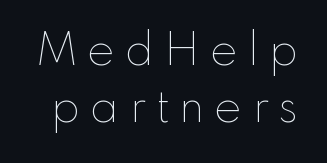
Q: Is the text bold? A: No.
Q: Is the text italic (slanted)? A: No, it is upright.
Q: Is the text underlined? A: No.
Q: Is the spacing between letters normal or unusually wide? A: Unusually wide.
Q: Width (condensed, normal, or wide)? A: Normal.
Q: Stroke contrast? A: Low.
Q: x-height? A: Small.
Q: Monospaced? A: No.
